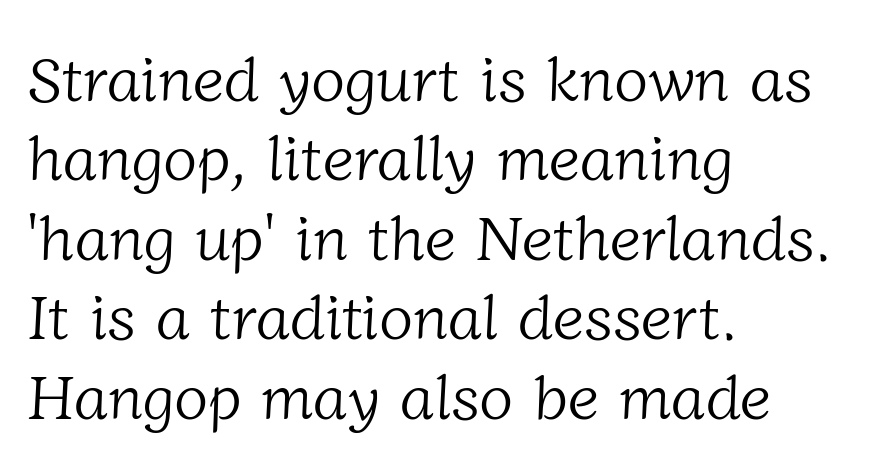
Q: Is the text bold? A: No.
Q: Is the typeface a serif or a sans-serif typeface? A: Serif.
Q: Is the text underlined? A: No.
Q: How is the paragraph aligned? A: Left-aligned.
Q: Is the spacing between letters normal or unusually wide? A: Normal.
Q: Is the spacing between lines tight, normal or loose? A: Normal.
Q: Width (condensed, normal, or wide)? A: Normal.
Q: Stroke contrast? A: Low.
Q: x-height? A: Medium.
Q: Monospaced? A: No.
